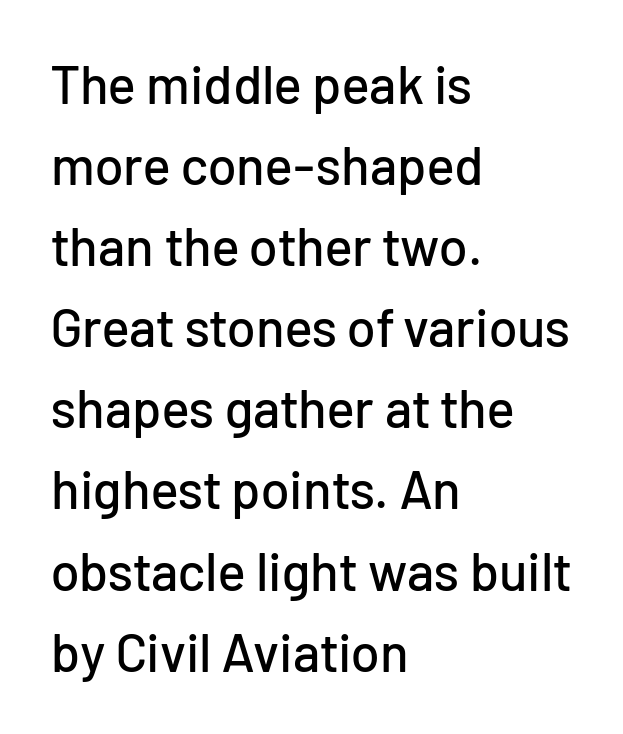
Q: Is the text italic (slanted)? A: No, it is upright.
Q: Is the typeface a serif or a sans-serif typeface? A: Sans-serif.
Q: Is the text underlined? A: No.
Q: How is the paragraph aligned? A: Left-aligned.
Q: Is the spacing between letters normal or unusually wide? A: Normal.
Q: Is the spacing between lines tight, normal or loose? A: Normal.
Q: Width (condensed, normal, or wide)? A: Normal.
Q: Stroke contrast? A: Low.
Q: x-height? A: Medium.
Q: Monospaced? A: No.
